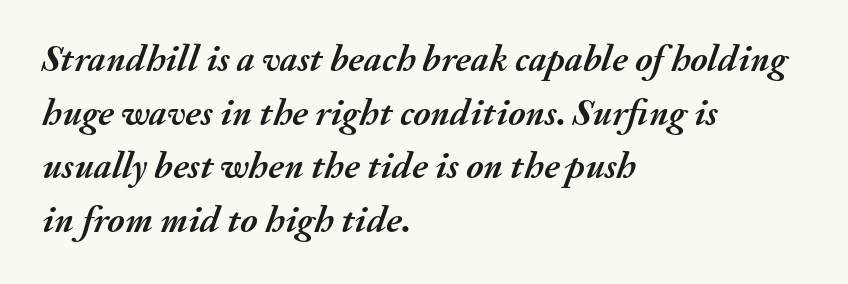
The image shows 38 px semibold type, italic (leaning right); set left-aligned, normal line spacing (1.41x), normal letter spacing, not underlined; medium stroke contrast and a small x-height.
